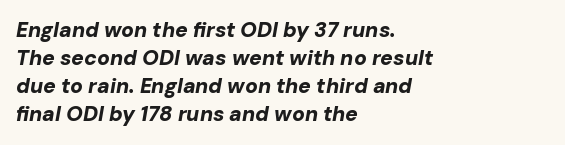
Typographic density is high because the face is bold. Honestly, the letter spacing is just normal — you wouldn't notice it. The words here are not underlined. Slant detected: the letters are inclined. Regarding leading, the lines here are spaced in the standard way. The compositor pushed each line to the left boundary.
